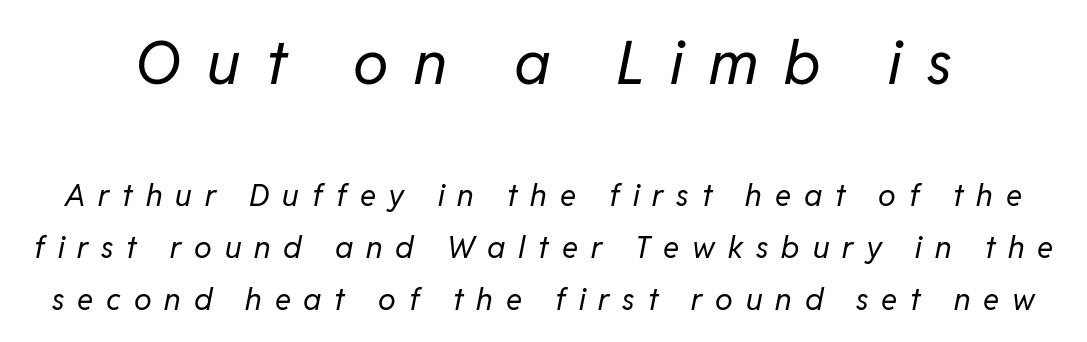
The image shows 60 px regular-weight type, italic (leaning right); set line spacing 1.73x, unusually wide letter spacing (+0.43 em), not underlined; the first (top) block is 2.0x larger; low stroke contrast and a medium x-height.
